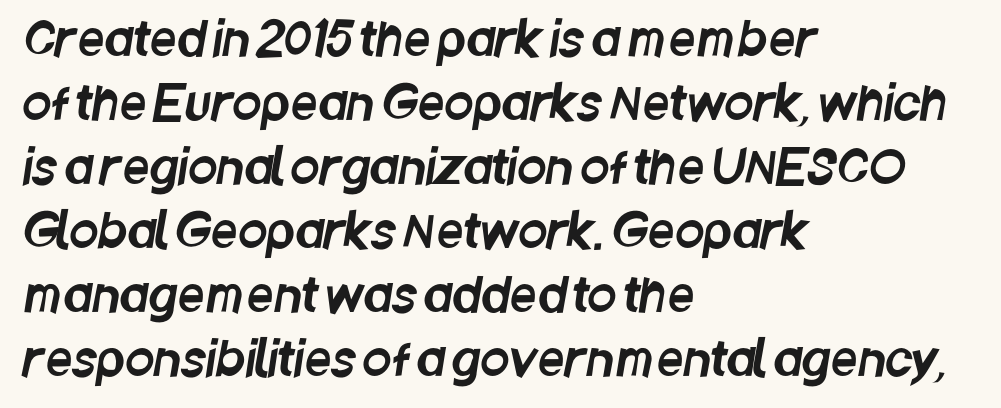
Q: Is the typeface a serif or a sans-serif typeface? A: Sans-serif.
Q: Is the text underlined? A: No.
Q: How is the paragraph aligned? A: Left-aligned.
Q: Is the spacing between letters normal or unusually wide? A: Normal.
Q: Is the spacing between lines tight, normal or loose? A: Normal.
Q: Width (condensed, normal, or wide)? A: Condensed.
Q: Stroke contrast? A: Low.
Q: x-height? A: Large.
Q: Monospaced? A: No.
